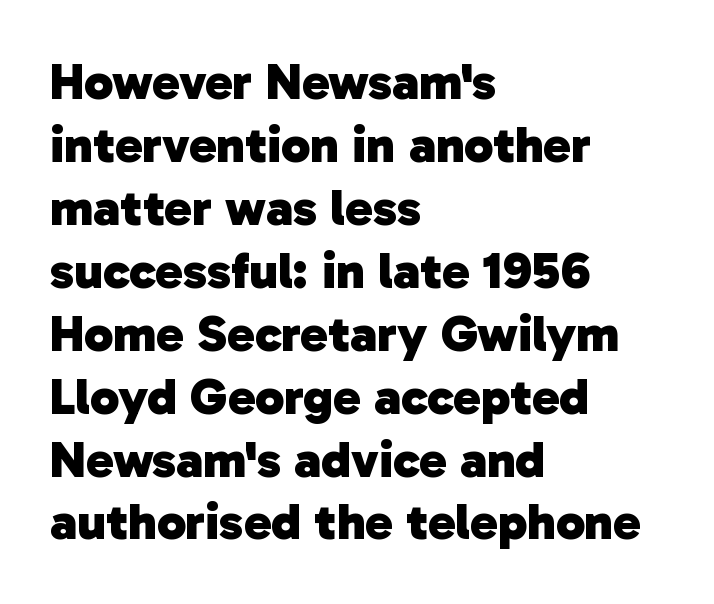
{"serif": "no", "bold": "yes", "weight": "heavy", "width": "normal", "stroke_contrast": "low", "x_height": "medium", "monospaced": "no", "underline": "no", "align": "left", "line_spacing_ratio": 1.21, "letter_spacing": "normal", "letter_spacing_em": 0.0, "glyph_px": 52}
